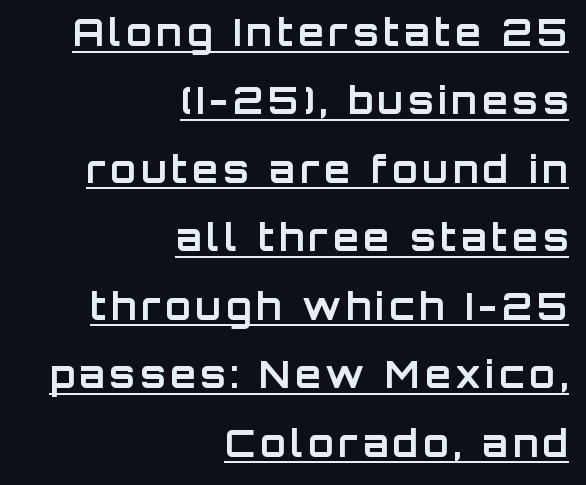
{"serif": "no", "italic": "no", "bold": "yes", "weight": "bold", "width": "normal", "stroke_contrast": "low", "x_height": "large", "monospaced": "no", "underline": "yes", "align": "right", "line_spacing_ratio": 1.85, "glyph_px": 37}
